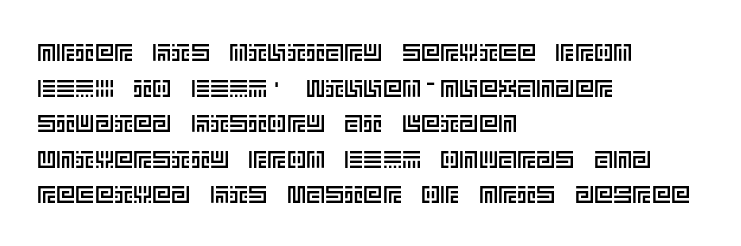
The image shows 24 px text type, upright; set left-aligned, normal line spacing (1.48x), normal letter spacing, not underlined.
